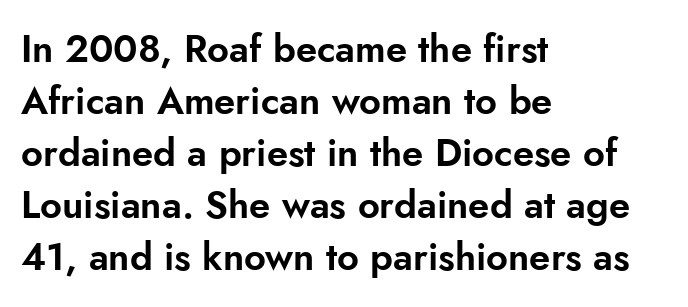
The image shows 38 px sans-serif type, upright; set left-aligned, normal line spacing (1.37x), normal letter spacing, not underlined; low stroke contrast and a small x-height.
